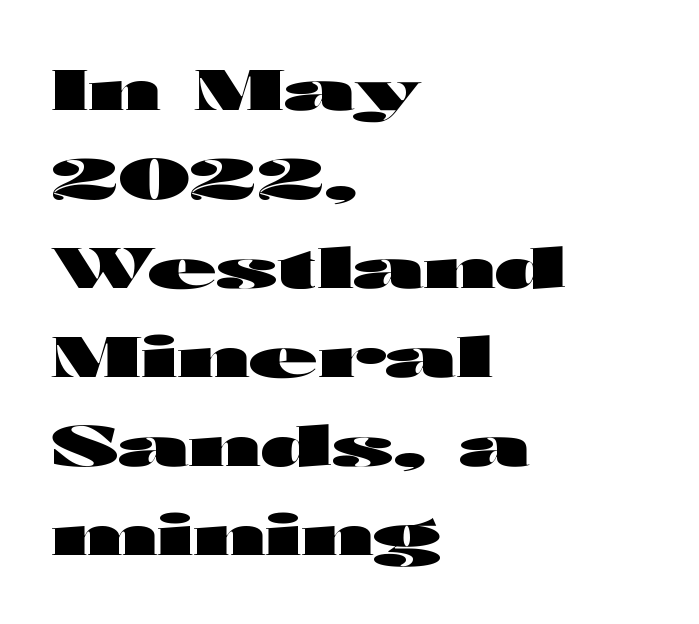
No extra tracking has been applied to these lines. Students, this is bold: see how much ink each stroke carries. Rows of type keep a routine distance in the vertical direction. In terms of letterform style, serifs are entirely absent. Posture: vertical. The passage is arranged the way most books set body copy — flush left.
